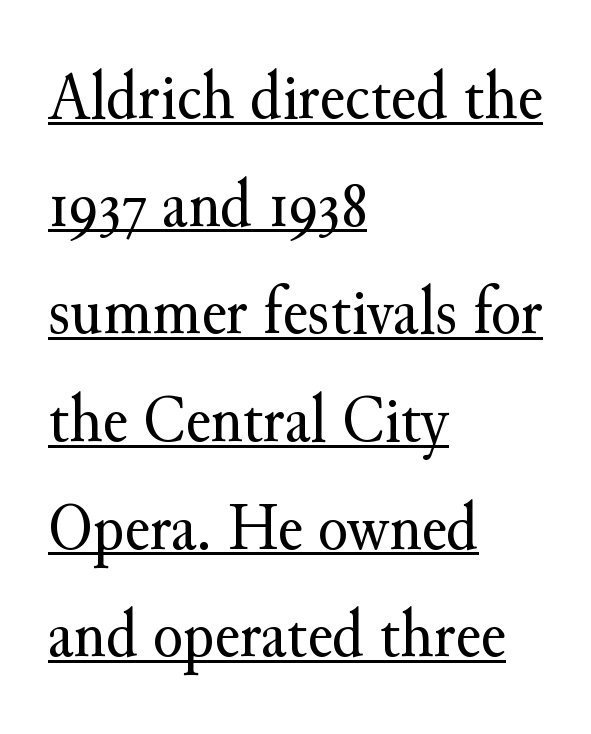
The image shows 69 px regular-weight serif type, upright; set left-aligned, normal line spacing (1.56x), normal letter spacing, underlined; medium stroke contrast and a small x-height.
